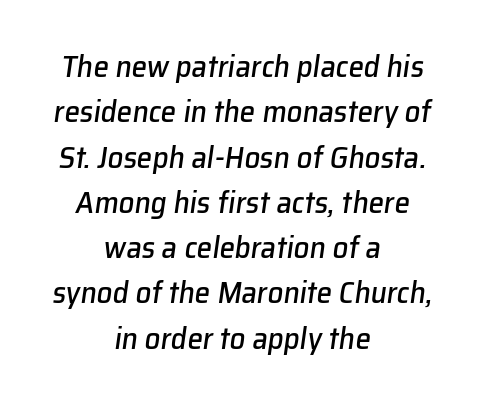
Q: Is the text italic (slanted)? A: Yes, it leans right by about 8 degrees.
Q: Is the text underlined? A: No.
Q: How is the paragraph aligned? A: Centered.
Q: Is the spacing between letters normal or unusually wide? A: Normal.
Q: Is the spacing between lines tight, normal or loose? A: Normal.
Q: Width (condensed, normal, or wide)? A: Normal.
Q: Stroke contrast? A: Low.
Q: x-height? A: Medium.
Q: Monospaced? A: No.
